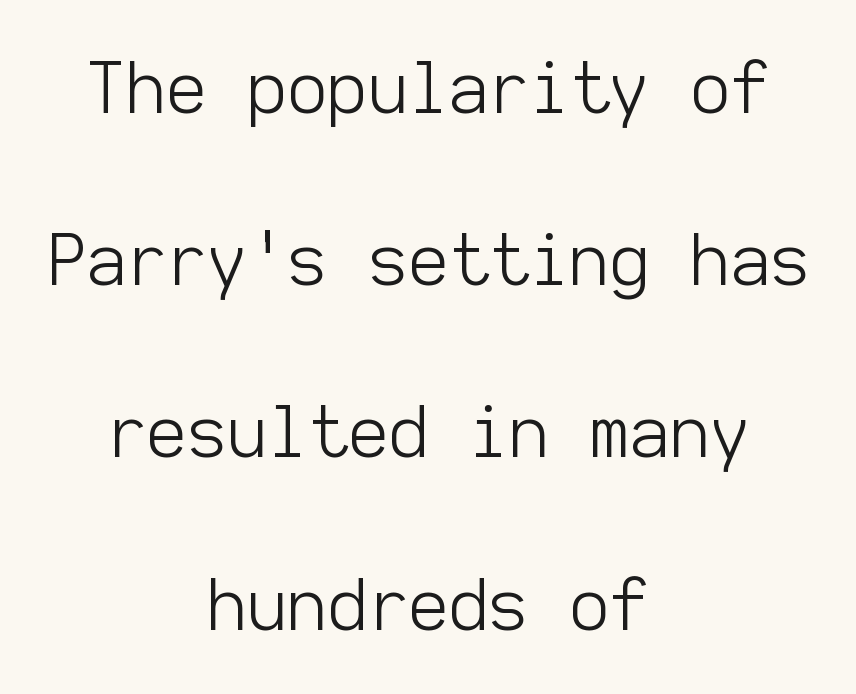
Q: Is the text bold? A: No.
Q: Is the text italic (slanted)? A: No, it is upright.
Q: Is the typeface a serif or a sans-serif typeface? A: Sans-serif.
Q: Is the text underlined? A: No.
Q: How is the paragraph aligned? A: Centered.
Q: Is the spacing between letters normal or unusually wide? A: Normal.
Q: Is the spacing between lines tight, normal or loose? A: Loose.
Q: Width (condensed, normal, or wide)? A: Normal.
Q: Stroke contrast? A: Low.
Q: x-height? A: Medium.
Q: Monospaced? A: Yes.
